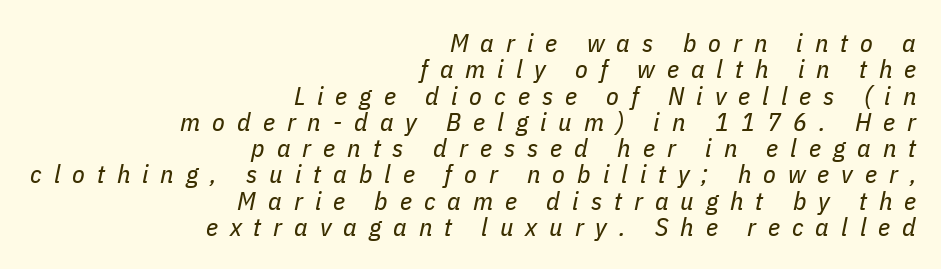
The image shows 26 px text type, italic (leaning right); set right-aligned, tight line spacing (1.01x), unusually wide letter spacing (+0.46 em), not underlined.
